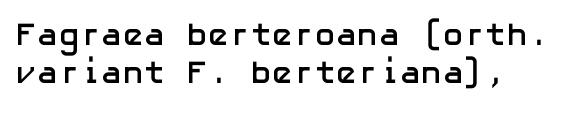
Here the glyphs are tracked normally, forming tight word shapes. Letterform terminals end flat and unadorned throughout the passage. Bold? Absolutely — the strokes are thick and heavy. Posture: upright roman. Plain, unruled lines of type.
